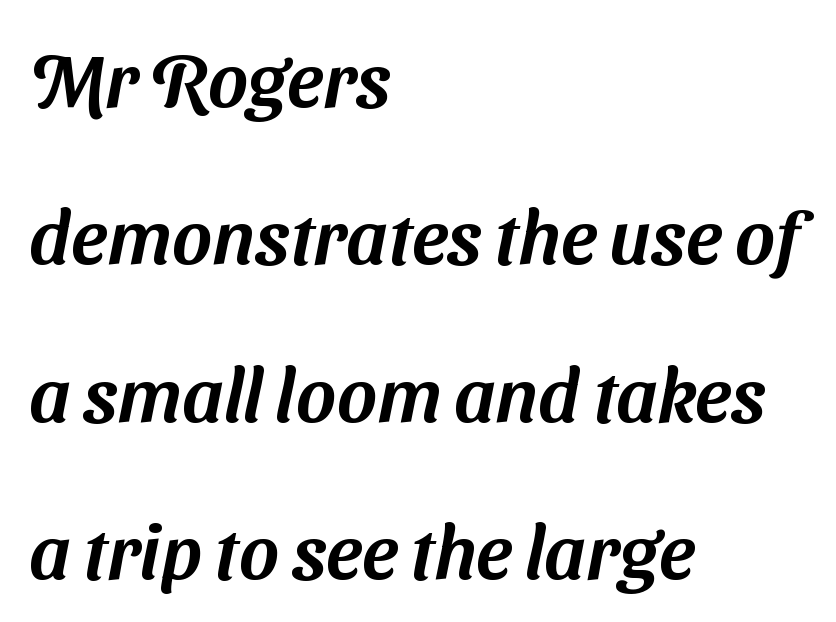
Q: Is the typeface a serif or a sans-serif typeface? A: Sans-serif.
Q: Is the text underlined? A: No.
Q: How is the paragraph aligned? A: Left-aligned.
Q: Is the spacing between letters normal or unusually wide? A: Normal.
Q: Is the spacing between lines tight, normal or loose? A: Loose.
Q: Width (condensed, normal, or wide)? A: Normal.
Q: Stroke contrast? A: Medium.
Q: x-height? A: Medium.
Q: Monospaced? A: No.
